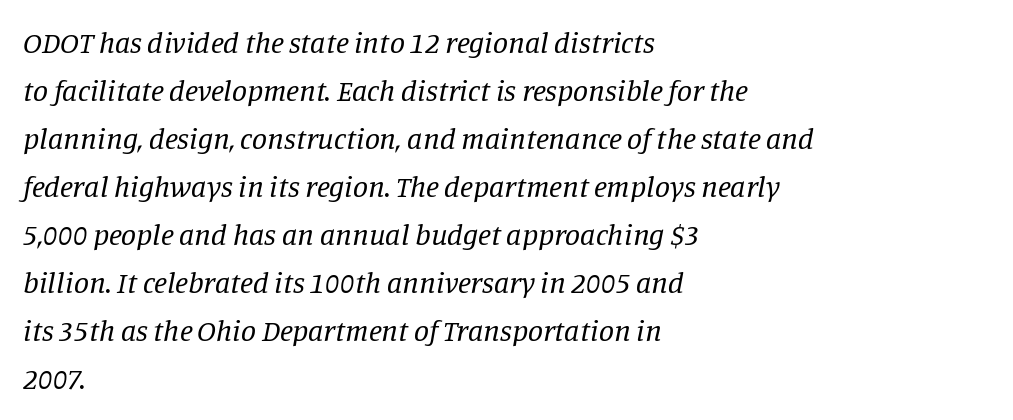
Q: Is the text bold? A: No.
Q: Is the text italic (slanted)? A: Yes, it leans right by about 11 degrees.
Q: Is the typeface a serif or a sans-serif typeface? A: Serif.
Q: Is the text underlined? A: No.
Q: How is the paragraph aligned? A: Left-aligned.
Q: Is the spacing between letters normal or unusually wide? A: Normal.
Q: Is the spacing between lines tight, normal or loose? A: Normal.
Q: Width (condensed, normal, or wide)? A: Normal.
Q: Stroke contrast? A: Low.
Q: x-height? A: Large.
Q: Monospaced? A: No.
